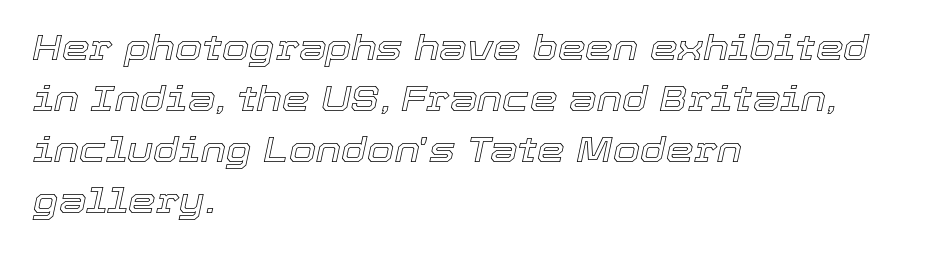
Lines of text with bare space underneath. This sample is left-justified, so line endings fall wherever the words run out. An italicized treatment has been applied to the whole sample. The type is set solid horizontally, with unmodified tracking. Think of a printed novel: that variable character pitch is what you see here. The vertical gap from one line to the next is medium.
